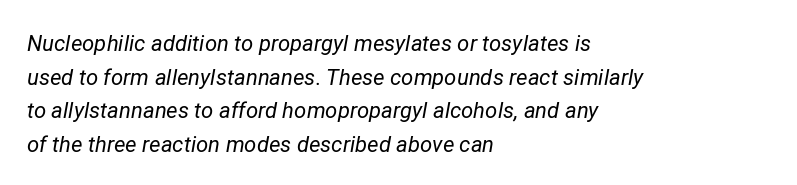
{"italic": "yes", "lean": "right", "slant_degrees": 12, "bold": "no", "underline": "no", "align": "left", "line_spacing": "normal", "line_spacing_ratio": 1.53, "letter_spacing": "normal", "letter_spacing_em": 0.0, "glyph_px": 22}
